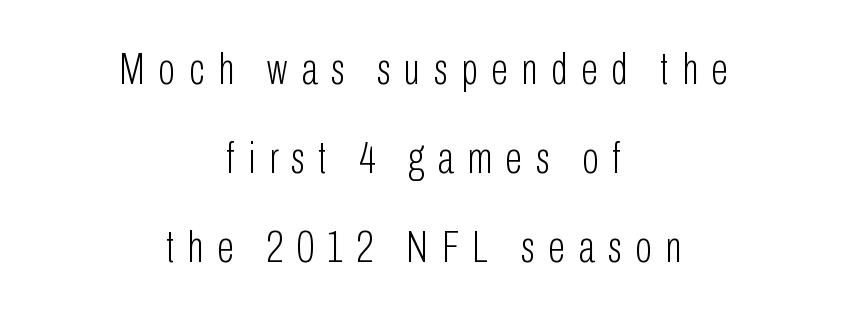
The image shows 45 px light, condensed sans-serif type, upright; set centered, loose line spacing (1.98x), unusually wide letter spacing (+0.3 em), not underlined; low stroke contrast and a medium x-height.
